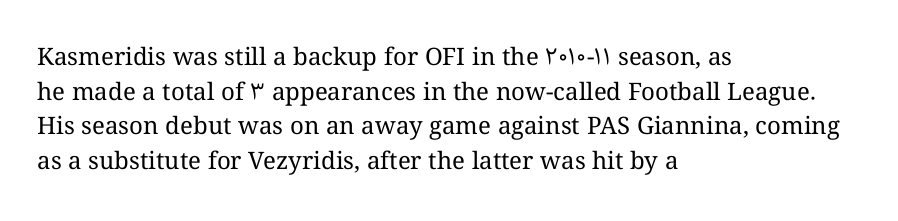
{"italic": "no", "bold": "no", "underline": "no", "align": "left", "line_spacing": "normal", "line_spacing_ratio": 1.44, "letter_spacing": "normal", "letter_spacing_em": 0.0, "glyph_px": 24}
